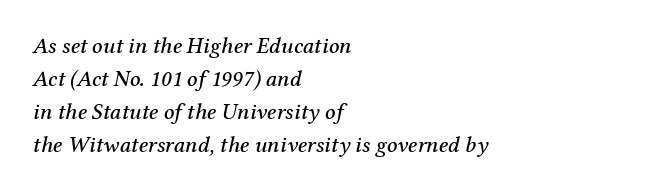
{"italic": "yes", "lean": "right", "slant_degrees": 12, "underline": "no", "align": "left", "line_spacing": "normal", "line_spacing_ratio": 1.44, "letter_spacing": "normal", "letter_spacing_em": 0.0, "glyph_px": 23}
